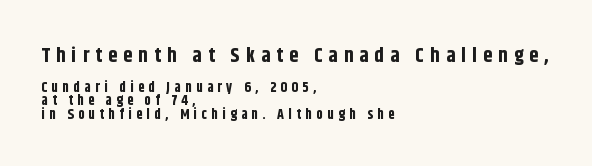
{"italic": "no", "bold": "yes", "underline": "no", "align": "left", "line_spacing": "tight", "line_spacing_ratio": 0.98, "letter_spacing": "wide", "letter_spacing_em": 0.32, "larger_block": "first", "size_ratio": 1.43, "glyph_px": 20}
